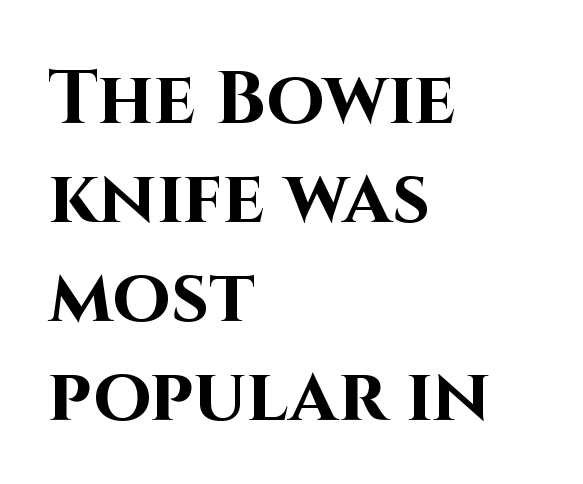
This is roman type, the default non-slanted kind. These lines are rendered in a variable-pitch font. This is sans-serif lettering, the kind often seen on screens and signage. Left-aligned paragraph, ragged on the right.
